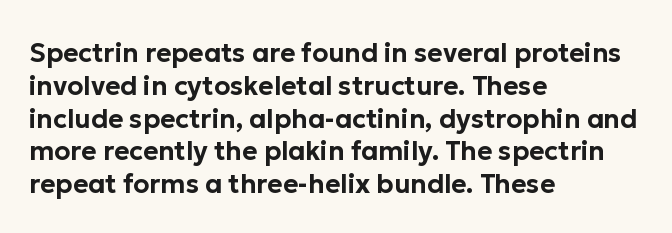
The image shows 26 px text type, upright; set left-aligned, normal line spacing (1.26x), normal letter spacing, not underlined.
